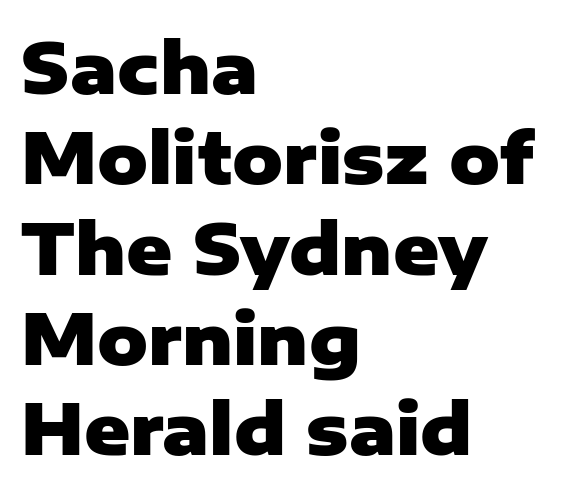
{"serif": "no", "italic": "no", "bold": "yes", "weight": "heavy", "width": "normal", "stroke_contrast": "low", "x_height": "medium", "monospaced": "no", "underline": "no", "align": "left", "line_spacing": "normal", "line_spacing_ratio": 1.29, "letter_spacing": "normal", "letter_spacing_em": 0.0, "glyph_px": 70}
